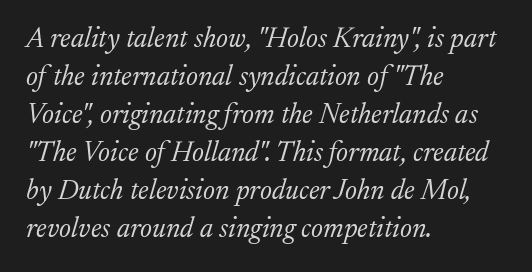
Q: Is the text bold? A: No.
Q: Is the text italic (slanted)? A: Yes, it leans right by about 17 degrees.
Q: Is the typeface a serif or a sans-serif typeface? A: Serif.
Q: Is the text underlined? A: No.
Q: How is the paragraph aligned? A: Left-aligned.
Q: Is the spacing between letters normal or unusually wide? A: Normal.
Q: Is the spacing between lines tight, normal or loose? A: Normal.
Q: Width (condensed, normal, or wide)? A: Normal.
Q: Stroke contrast? A: Low.
Q: x-height? A: Medium.
Q: Monospaced? A: No.
